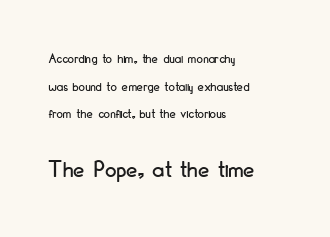
Q: Is the text italic (slanted)? A: No, it is upright.
Q: Is the text underlined? A: No.
Q: How is the paragraph aligned? A: Left-aligned.
Q: Is the spacing between letters normal or unusually wide? A: Normal.
Q: Is the spacing between lines tight, normal or loose? A: Loose.
Q: Which block of text is set in a larger size, the first (top) or the second (bottom)? A: The second (bottom) one.
